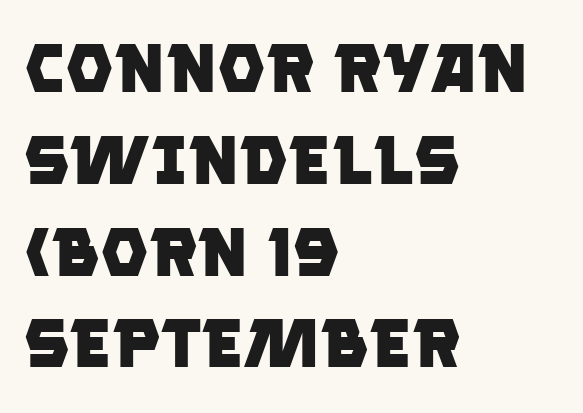
Each glyph is drawn with heavy, bold strokes. Honestly, the letter spacing is just normal — you wouldn't notice it. Descender tails drop into unmarked territory. The passage shown is typed in a proportional face where columns would drift. Observe the absence of serifs on each vertical stroke in this sample. Notice how the passage keeps a crisp vertical edge on the left only.
